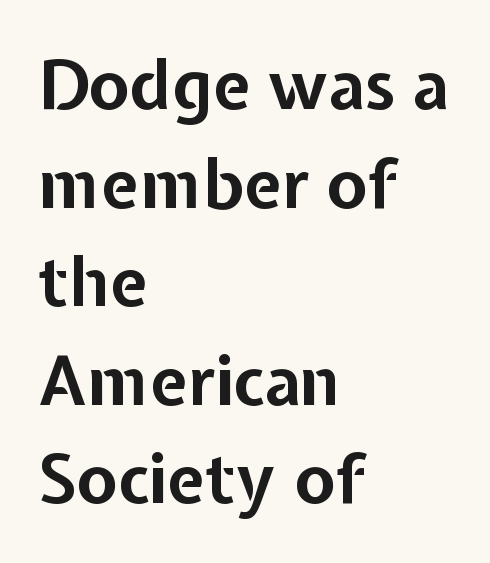
{"serif": "no", "italic": "no", "bold": "yes", "weight": "bold", "width": "normal", "stroke_contrast": "low", "x_height": "medium", "monospaced": "no", "underline": "no", "align": "left", "line_spacing": "normal", "line_spacing_ratio": 1.45, "letter_spacing": "normal", "letter_spacing_em": 0.0, "glyph_px": 68}
